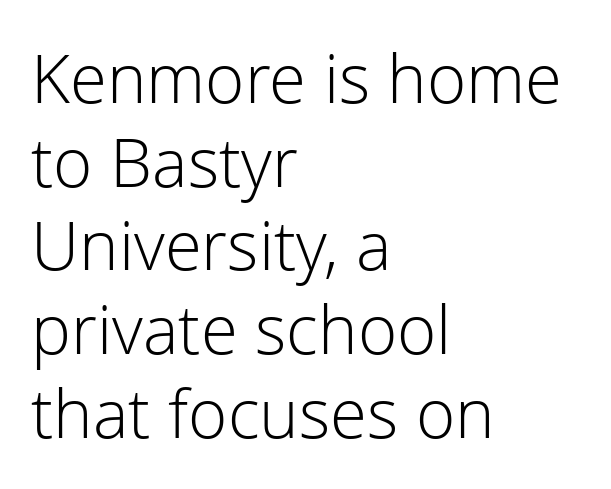
The image shows 67 px light sans-serif type, upright; set left-aligned, normal line spacing (1.25x), normal letter spacing, not underlined; low stroke contrast and a medium x-height.
